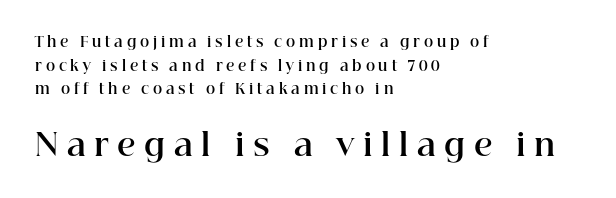
Look at the stroke-to-counter ratio: heavy, a bold. The designer gave the closing block more size than the opening block. Is this a fixed-width face? No — the glyphs have proportional, varying widths. Leading matches the norm, producing a regular column.
